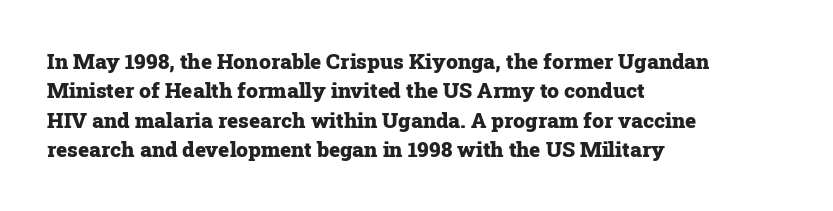
The image shows 21 px bold type, upright; set left-aligned, normal line spacing (1.4x), normal letter spacing, not underlined.
